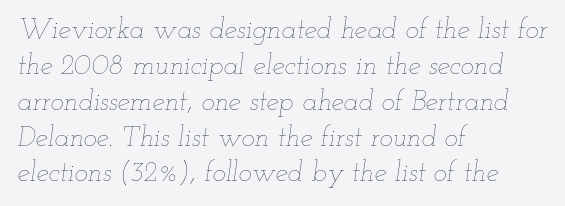
Q: Is the text bold? A: No.
Q: Is the text italic (slanted)? A: Yes, it leans right by about 12 degrees.
Q: Is the text underlined? A: No.
Q: How is the paragraph aligned? A: Left-aligned.
Q: Is the spacing between letters normal or unusually wide? A: Normal.
Q: Is the spacing between lines tight, normal or loose? A: Normal.
Q: Width (condensed, normal, or wide)? A: Wide.
Q: Stroke contrast? A: Low.
Q: x-height? A: Small.
Q: Monospaced? A: No.
